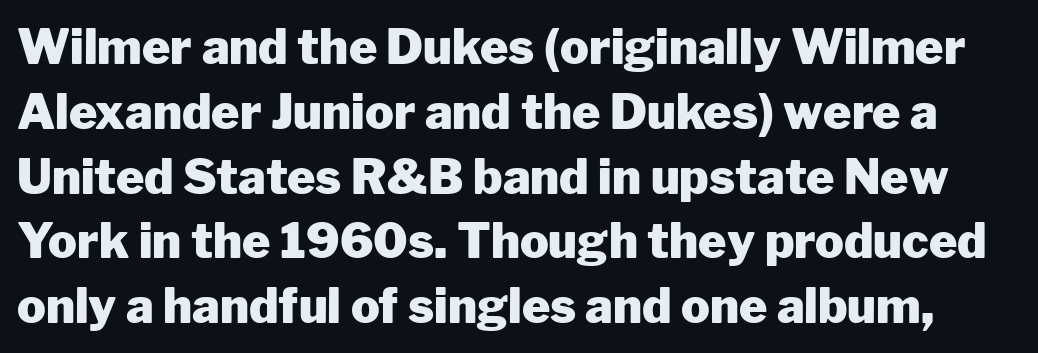
{"serif": "no", "italic": "no", "bold": "yes", "weight": "heavy", "width": "normal", "stroke_contrast": "low", "x_height": "medium", "monospaced": "no", "underline": "no", "line_spacing": "normal", "line_spacing_ratio": 1.35, "letter_spacing": "normal", "letter_spacing_em": 0.0, "glyph_px": 48}
